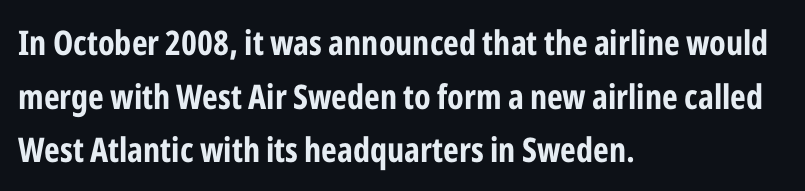
Q: Is the text bold? A: Yes.
Q: Is the text italic (slanted)? A: No, it is upright.
Q: Is the typeface a serif or a sans-serif typeface? A: Sans-serif.
Q: Is the text underlined? A: No.
Q: How is the paragraph aligned? A: Left-aligned.
Q: Is the spacing between letters normal or unusually wide? A: Normal.
Q: Is the spacing between lines tight, normal or loose? A: Normal.
Q: Width (condensed, normal, or wide)? A: Condensed.
Q: Stroke contrast? A: Low.
Q: x-height? A: Medium.
Q: Monospaced? A: No.
